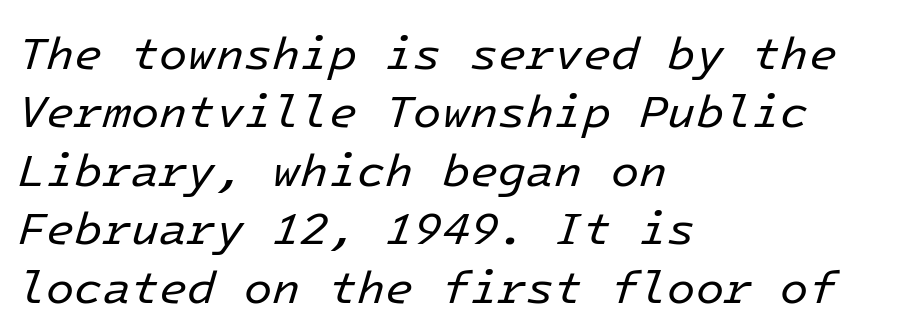
The foot of each line stays bare and open. The passage shown is not bold in any degree. The compositor pushed each line to the left boundary. Look at the tracking — it's just the regular setting, nothing added.
